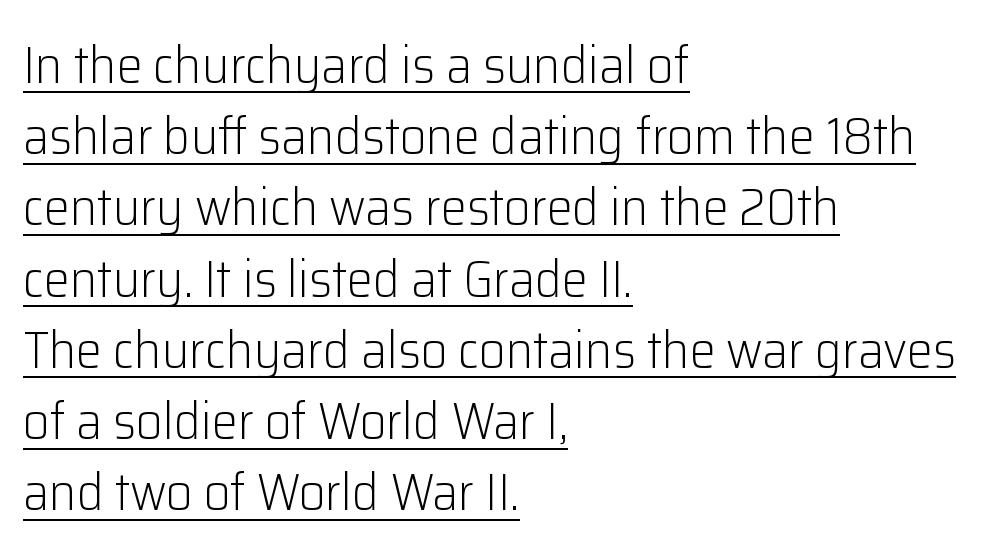
Vertically, the passage feels balanced, rows spaced as you'd expect. Here the glyphs are tracked normally, forming tight word shapes. This rendering features underlined lettering. The letters look calm and open, with moderate or lighter stems. These lines are rendered in a variable-pitch font. Nope, not italic — everything's standing straight.
